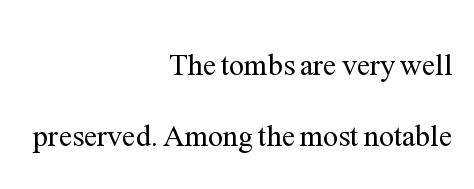
Q: Is the text bold? A: No.
Q: Is the text italic (slanted)? A: No, it is upright.
Q: Is the typeface a serif or a sans-serif typeface? A: Serif.
Q: Is the text underlined? A: No.
Q: How is the paragraph aligned? A: Right-aligned.
Q: Is the spacing between letters normal or unusually wide? A: Normal.
Q: Is the spacing between lines tight, normal or loose? A: Loose.
Q: Width (condensed, normal, or wide)? A: Normal.
Q: Stroke contrast? A: Medium.
Q: x-height? A: Medium.
Q: Monospaced? A: No.
